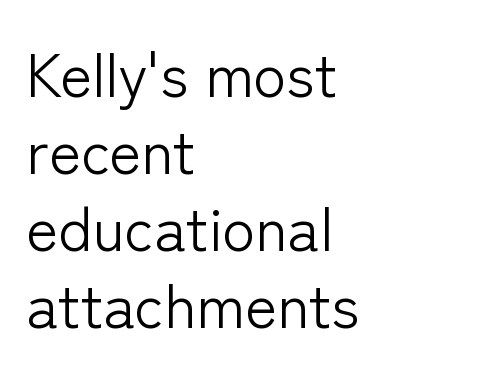
The image shows 61 px light sans-serif type, upright; set left-aligned, normal line spacing (1.26x), normal letter spacing, not underlined; low stroke contrast and a medium x-height.
